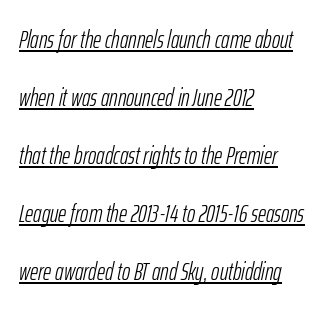
Q: Is the text bold? A: No.
Q: Is the text italic (slanted)? A: Yes, it leans right by about 12 degrees.
Q: Is the text underlined? A: Yes.
Q: How is the paragraph aligned? A: Left-aligned.
Q: Is the spacing between letters normal or unusually wide? A: Normal.
Q: Is the spacing between lines tight, normal or loose? A: Loose.
